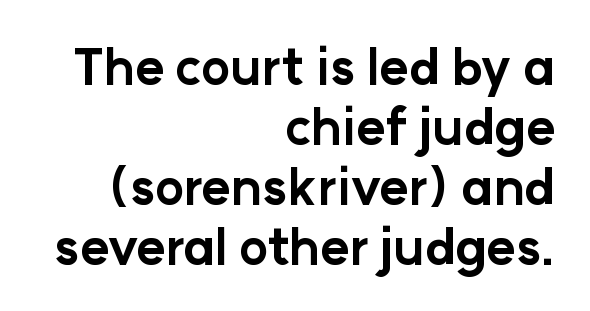
Q: Is the text bold? A: Yes.
Q: Is the text italic (slanted)? A: No, it is upright.
Q: Is the typeface a serif or a sans-serif typeface? A: Sans-serif.
Q: Is the text underlined? A: No.
Q: How is the paragraph aligned? A: Right-aligned.
Q: Is the spacing between letters normal or unusually wide? A: Normal.
Q: Width (condensed, normal, or wide)? A: Normal.
Q: Stroke contrast? A: Low.
Q: x-height? A: Medium.
Q: Monospaced? A: No.
